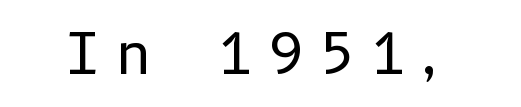
On a weight scale, this lands at 450 or below. Ascenders rise straight up at ninety degrees. The words here are not underlined. No feet cap the strokes, marking this as sans-serif type. Words appear elongated and porous because spacing is wide.
